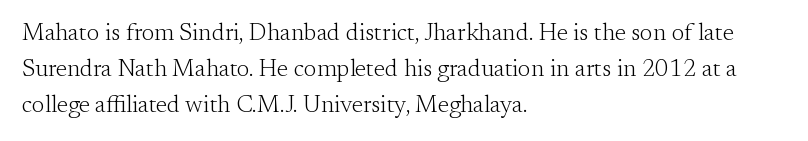
There is no visible air inserted between adjacent glyphs. The rendering anchors every line to the left-hand side. Counters stay open thanks to moderate or lighter strokes. Is there much room between lines? A standard amount, neither cramped nor airy. Type without underlining.
